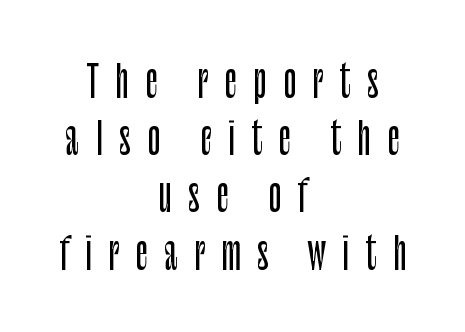
{"serif": "no", "italic": "no", "width": "condensed", "stroke_contrast": "low", "x_height": "large", "monospaced": "no", "underline": "no", "align": "center", "line_spacing": "normal", "line_spacing_ratio": 1.33, "letter_spacing": "wide", "letter_spacing_em": 0.38, "glyph_px": 43}
